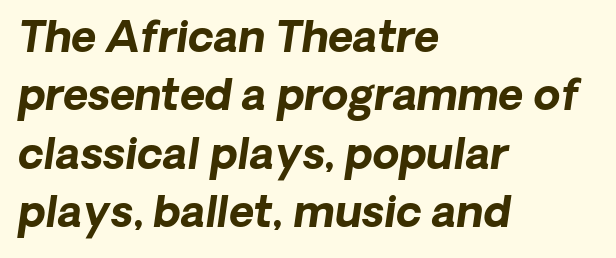
Note the varied advance widths — an 'i' is clearly narrower than an 'm'. This sample keeps an unexceptional amount of space between lines. These lines are set flush left with a ragged right edge. Short note: letters normally spaced.
